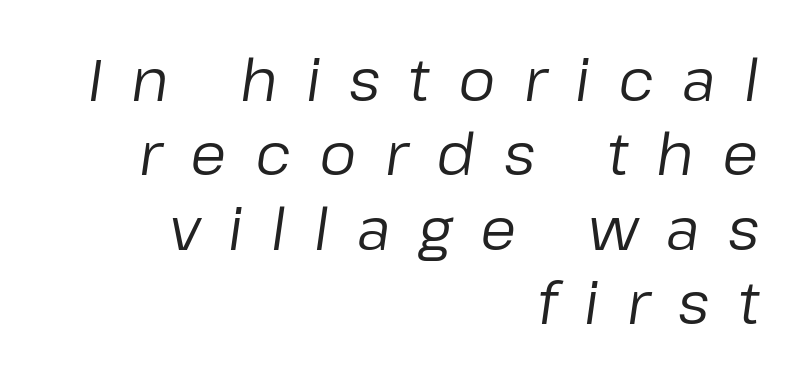
Casual observation: everything's shoved over to the right. Is the stroke heavy? The answer is a plain regular-or-lighter. The baseline area is clear. Note the varied advance widths — an 'i' is clearly narrower than an 'm'. Students, observe: this is what conventionally led text looks like. Slanted lettering throughout.
